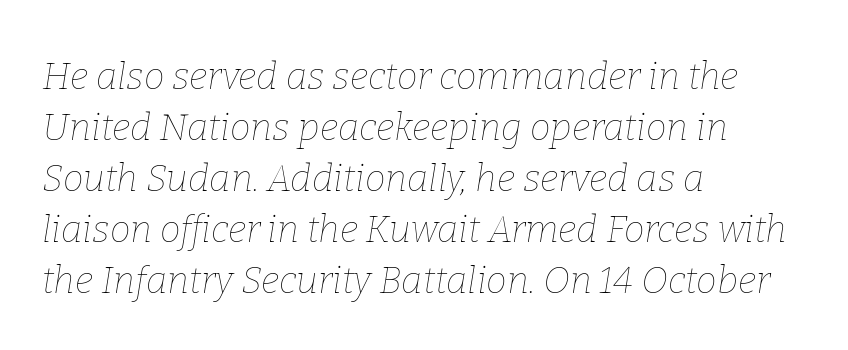
{"italic": "yes", "lean": "right", "slant_degrees": 9, "bold": "no", "weight": "thin", "width": "normal", "stroke_contrast": "low", "x_height": "medium", "monospaced": "no", "underline": "no", "align": "left", "line_spacing": "normal", "line_spacing_ratio": 1.38, "letter_spacing": "normal", "letter_spacing_em": 0.0, "glyph_px": 37}
